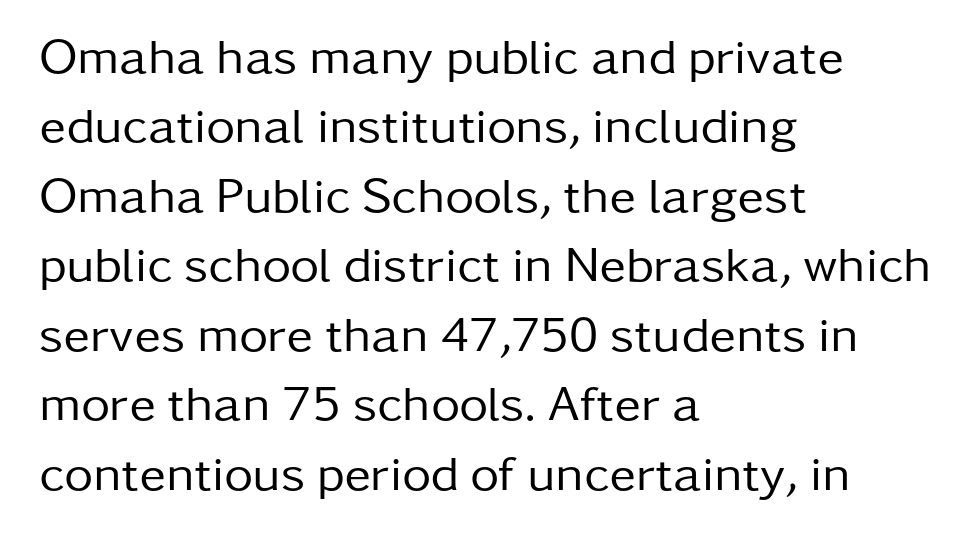
Q: Is the text bold? A: No.
Q: Is the text italic (slanted)? A: No, it is upright.
Q: Is the typeface a serif or a sans-serif typeface? A: Sans-serif.
Q: Is the text underlined? A: No.
Q: How is the paragraph aligned? A: Left-aligned.
Q: Is the spacing between letters normal or unusually wide? A: Normal.
Q: Is the spacing between lines tight, normal or loose? A: Normal.
Q: Width (condensed, normal, or wide)? A: Normal.
Q: Stroke contrast? A: Low.
Q: x-height? A: Medium.
Q: Monospaced? A: No.
